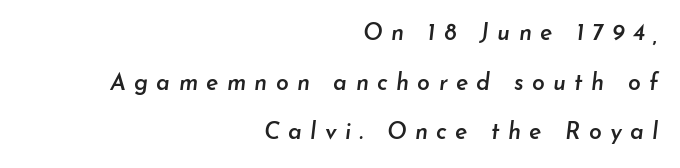
Q: Is the text bold? A: Semi-bold.
Q: Is the text italic (slanted)? A: Yes, it leans right by about 7 degrees.
Q: Is the text underlined? A: No.
Q: How is the paragraph aligned? A: Right-aligned.
Q: Is the spacing between letters normal or unusually wide? A: Unusually wide.
Q: Is the spacing between lines tight, normal or loose? A: Loose.
